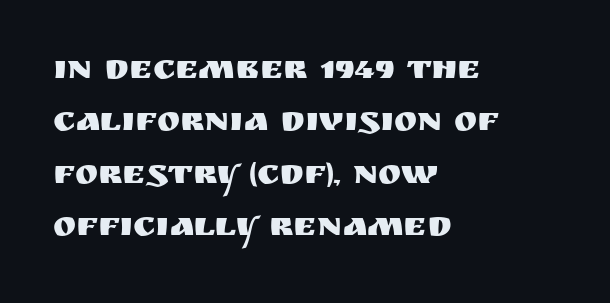
The image shows 35 px sans-serif type, upright; set left-aligned, normal line spacing (1.5x), normal letter spacing, not underlined; medium stroke contrast and a large x-height.
